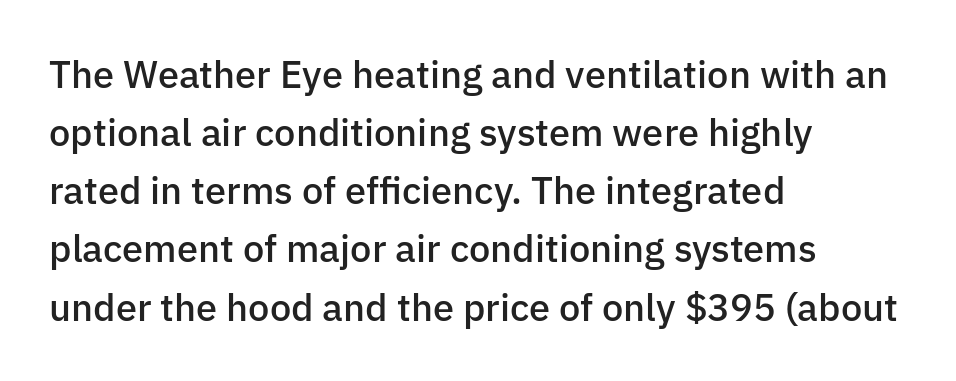
Q: Is the text bold? A: Semi-bold.
Q: Is the text italic (slanted)? A: No, it is upright.
Q: Is the typeface a serif or a sans-serif typeface? A: Sans-serif.
Q: Is the text underlined? A: No.
Q: How is the paragraph aligned? A: Left-aligned.
Q: Is the spacing between letters normal or unusually wide? A: Normal.
Q: Is the spacing between lines tight, normal or loose? A: Normal.
Q: Width (condensed, normal, or wide)? A: Normal.
Q: Stroke contrast? A: Low.
Q: x-height? A: Medium.
Q: Monospaced? A: No.
